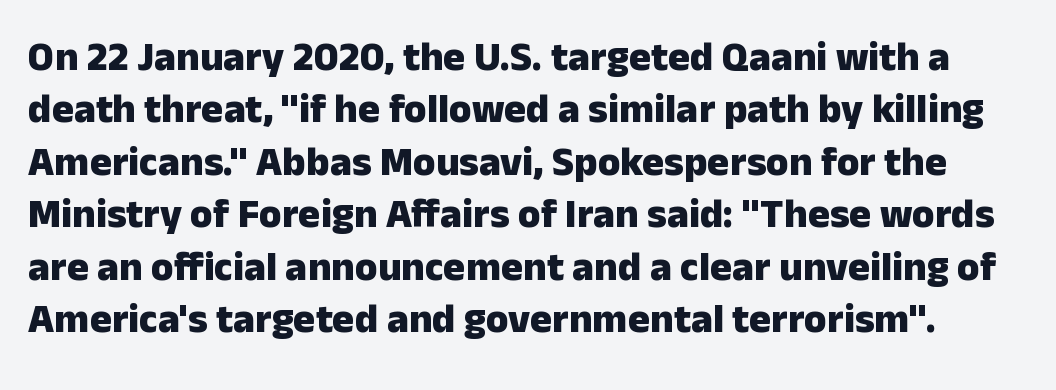
Q: Is the text bold? A: Yes.
Q: Is the text italic (slanted)? A: No, it is upright.
Q: Is the typeface a serif or a sans-serif typeface? A: Sans-serif.
Q: Is the text underlined? A: No.
Q: Is the spacing between letters normal or unusually wide? A: Normal.
Q: Is the spacing between lines tight, normal or loose? A: Normal.
Q: Width (condensed, normal, or wide)? A: Normal.
Q: Stroke contrast? A: Low.
Q: x-height? A: Medium.
Q: Monospaced? A: No.
